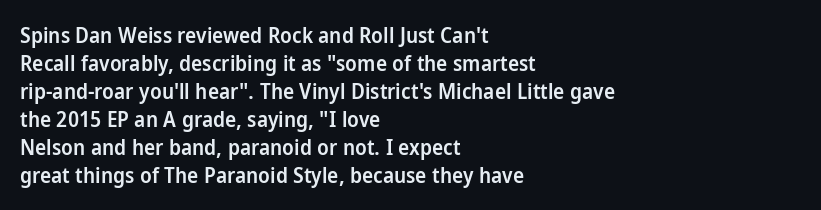
Q: Is the text bold? A: Semi-bold.
Q: Is the text italic (slanted)? A: No, it is upright.
Q: Is the text underlined? A: No.
Q: How is the paragraph aligned? A: Left-aligned.
Q: Is the spacing between letters normal or unusually wide? A: Normal.
Q: Is the spacing between lines tight, normal or loose? A: Normal.
